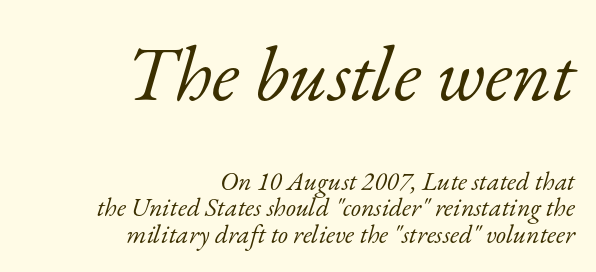
The image shows 78 px light serif type, italic (leaning right); set right-aligned, tight line spacing (1.02x), normal letter spacing, not underlined; the first (top) block is 3.0x larger; low stroke contrast and a small x-height.
